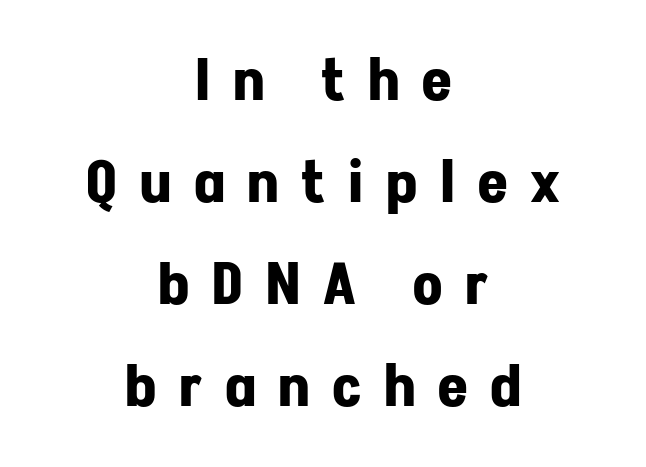
{"serif": "no", "italic": "no", "bold": "yes", "weight": "bold", "width": "normal", "stroke_contrast": "low", "x_height": "medium", "monospaced": "no", "underline": "no", "align": "center", "line_spacing_ratio": 1.79, "letter_spacing": "wide", "letter_spacing_em": 0.4, "glyph_px": 57}
